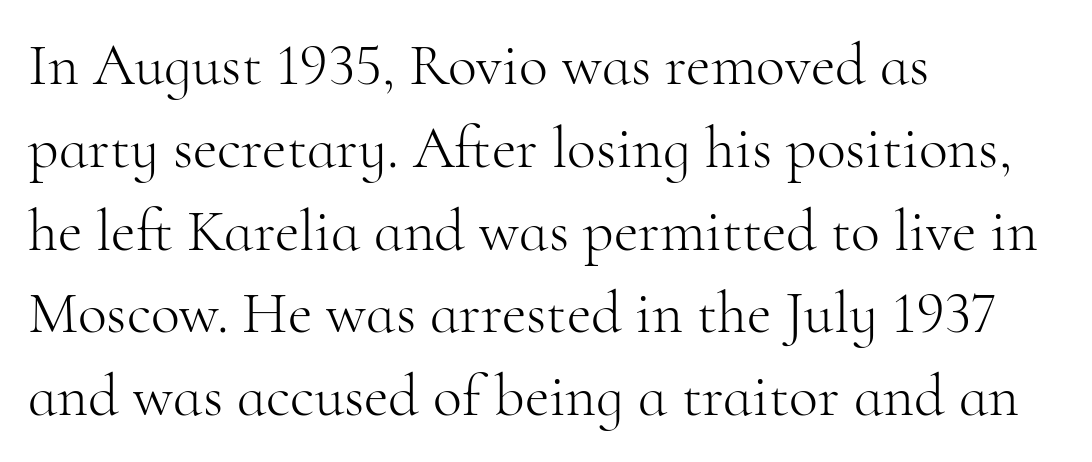
{"serif": "yes", "italic": "no", "bold": "no", "weight": "light", "width": "normal", "stroke_contrast": "high", "x_height": "small", "monospaced": "no", "underline": "no", "align": "left", "line_spacing": "normal", "line_spacing_ratio": 1.38, "letter_spacing": "normal", "letter_spacing_em": 0.0, "glyph_px": 60}
